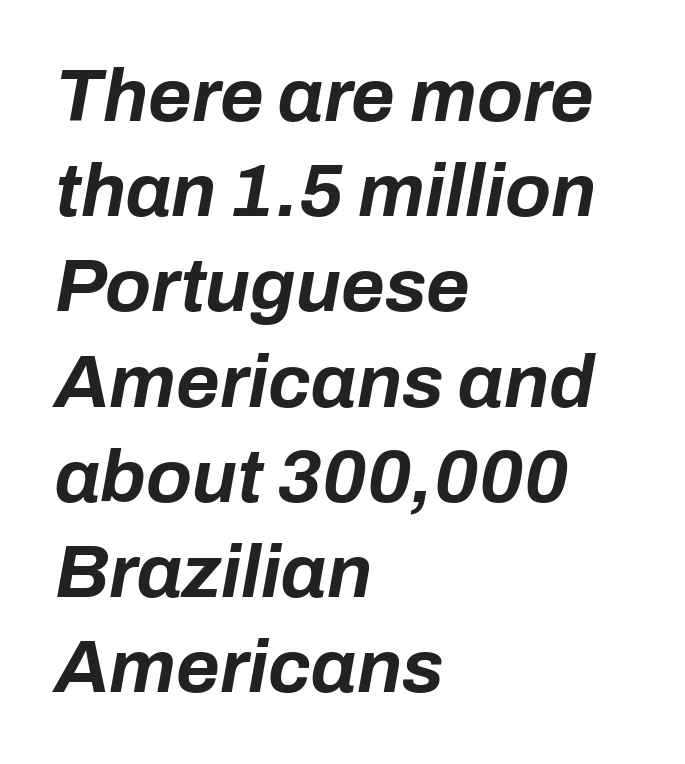
{"italic": "yes", "lean": "right", "slant_degrees": 10, "bold": "yes", "weight": "bold", "width": "normal", "stroke_contrast": "low", "x_height": "medium", "monospaced": "no", "underline": "no", "align": "left", "line_spacing": "normal", "line_spacing_ratio": 1.27, "letter_spacing": "normal", "letter_spacing_em": 0.0, "glyph_px": 75}
